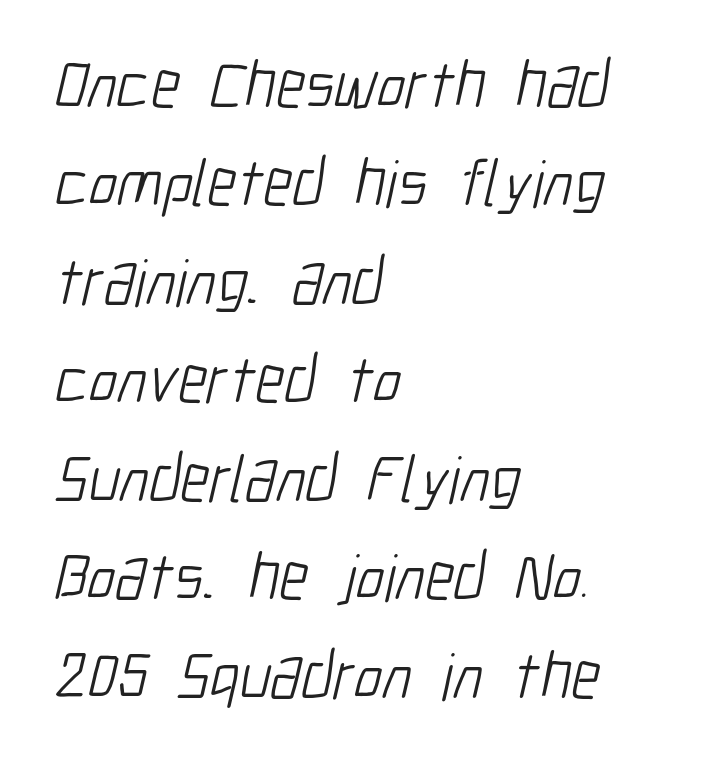
Nothing sits at the stroke ends, so this counts as sans-serif. Whoever set this chose a conventional vertical rhythm. Note the varied advance widths — an 'i' is clearly narrower than an 'm'. This sample uses plain, unmodified letter spacing. A bare baseline throughout the passage.
